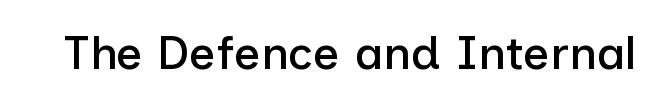
{"serif": "no", "italic": "no", "width": "normal", "stroke_contrast": "low", "x_height": "medium", "monospaced": "no", "underline": "no", "letter_spacing": "normal", "letter_spacing_em": 0.0, "glyph_px": 47}
